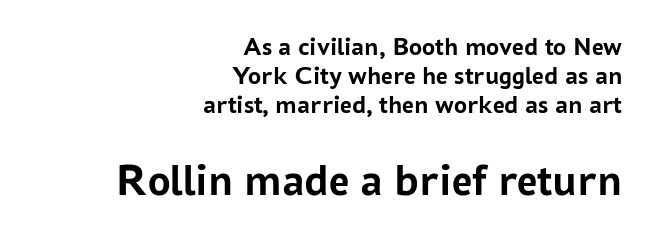
The letters stand upright; this is a roman face. This sample uses plain, unmodified letter spacing. The strokes are fattened all the way to bold. The foot of each line stays bare and open. Which margin do the lines hug? The right one — the left edge is uneven.
